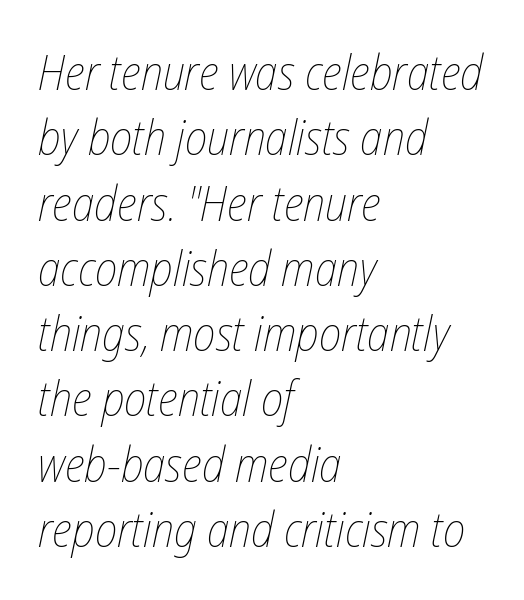
The tracking reads as untouched default to a designer's eye. If you drew a line through each stem, it would be angled. Note the varied advance widths — an 'i' is clearly narrower than an 'm'. The zone under the glyphs is completely vacant. The block of text has a typical density, with ordinary space between rows. Leftover space on each line is placed entirely after the last word.
